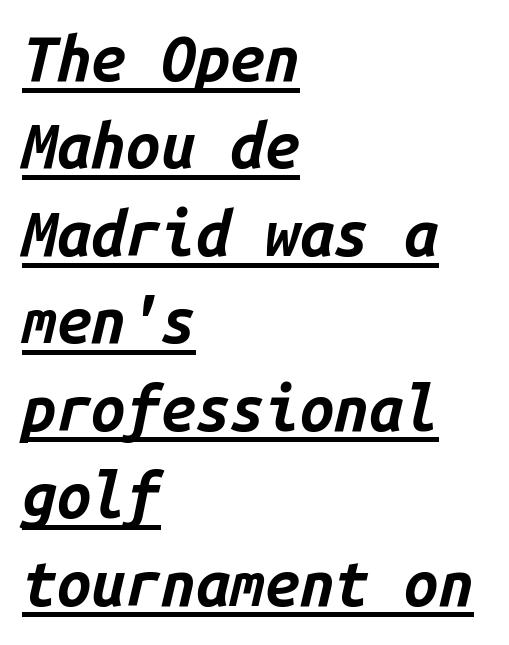
In designer terms, the underline attribute is active on this setting. The rendering uses typewriter-style spacing with identical character cells. The face used here has a pronounced slope to its letters. Does extra space separate the letters? No, they use regular spacing. Bold? Absolutely — the strokes are thick and heavy. The rendering anchors every line to the left-hand side.
